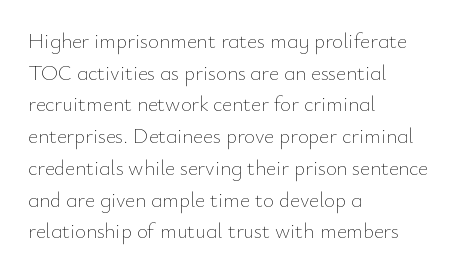
The image shows 21 px text type, upright; set left-aligned, normal line spacing (1.51x), normal letter spacing, not underlined.
